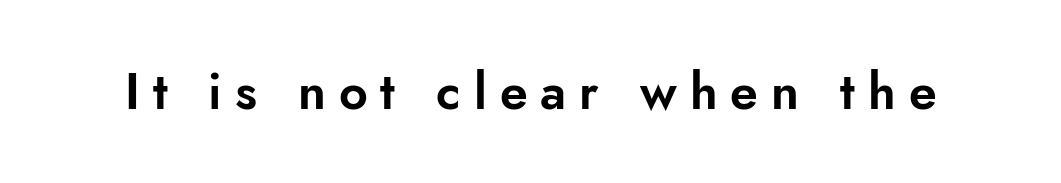
Q: Is the text italic (slanted)? A: No, it is upright.
Q: Is the typeface a serif or a sans-serif typeface? A: Sans-serif.
Q: Is the text underlined? A: No.
Q: Is the spacing between letters normal or unusually wide? A: Unusually wide.
Q: Width (condensed, normal, or wide)? A: Normal.
Q: Stroke contrast? A: Low.
Q: x-height? A: Small.
Q: Monospaced? A: No.
